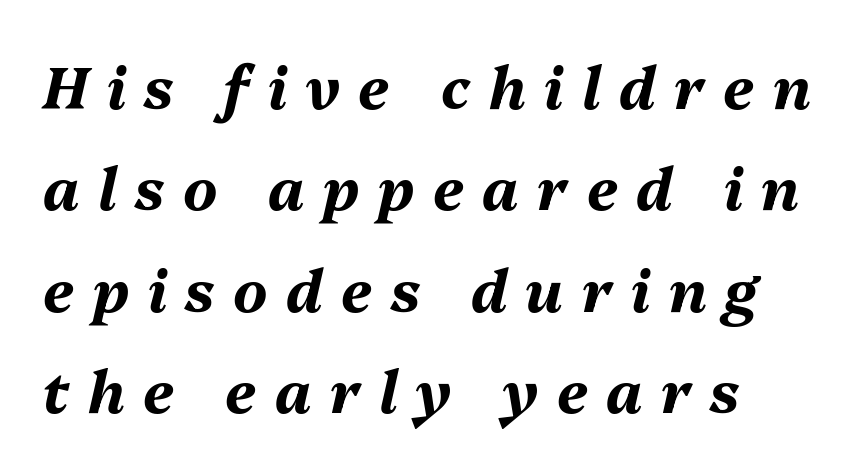
Caption: bold face, heavy strokes. Would a proofreader flag this as italicized? Yes. Honestly, there is no underline to notice here at all. Think of a printed novel: that variable character pitch is what you see here.
